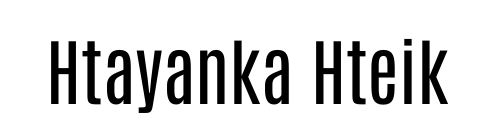
Lines of text with bare space underneath. Spacing between characters is what you'd get straight out of the box. The characters are drawn with everyday or finer stroke widths. The face used here is proportionally spaced, like ordinary book or web type. Nope, no serifs anywhere on these letters. When letters stand straight like this, we call the style roman or upright.
